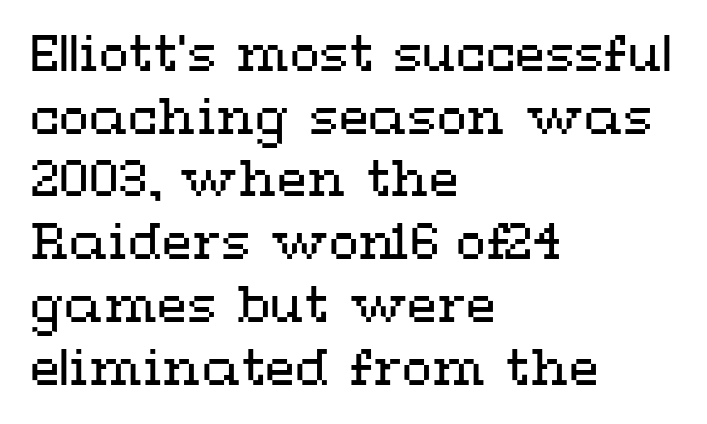
The image shows 49 px regular-weight, wide type, upright; set left-aligned, normal line spacing (1.28x), normal letter spacing, not underlined; medium stroke contrast and a medium x-height.
